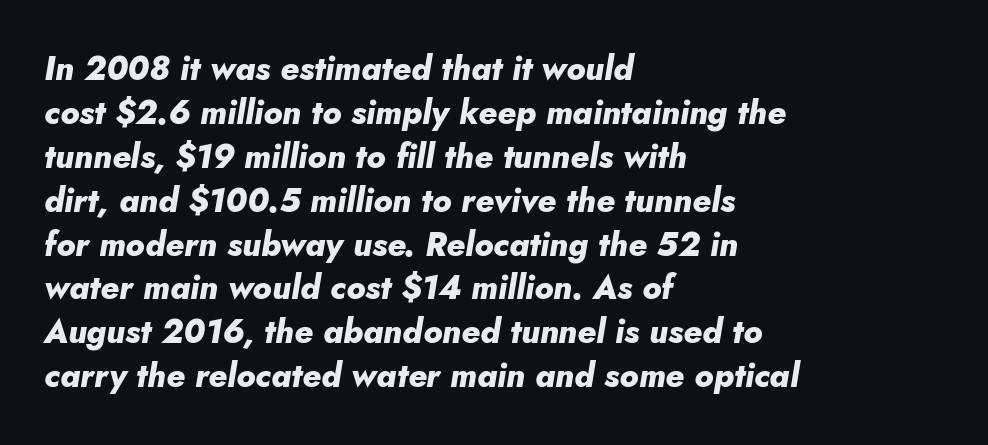
Characters are canted at an angle relative to the baseline's perpendicular. Horizontal bands of white between lines are of average thickness. Here the designer chose a conventional face with non-uniform glyph widths. Anything drawn beneath the words? Only blank space.
